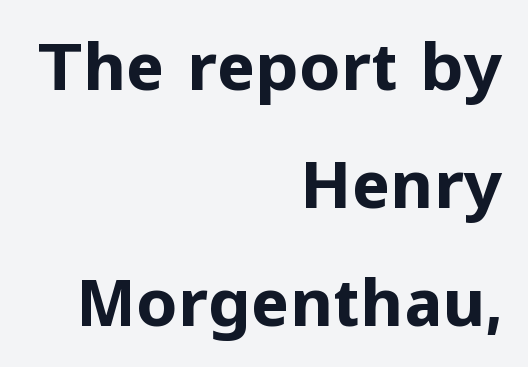
{"serif": "no", "italic": "no", "bold": "yes", "weight": "bold", "width": "normal", "stroke_contrast": "low", "x_height": "medium", "monospaced": "no", "underline": "no", "align": "right", "line_spacing_ratio": 1.79, "letter_spacing": "normal", "letter_spacing_em": 0.0, "glyph_px": 66}
